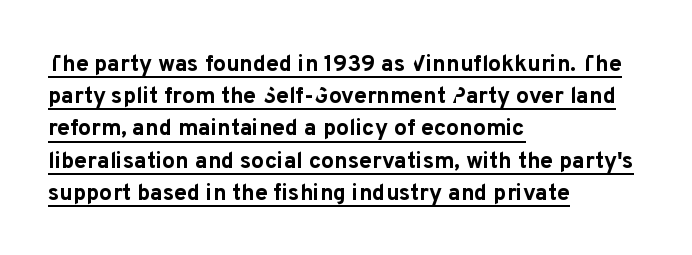
Q: Is the text bold? A: Yes.
Q: Is the text italic (slanted)? A: No, it is upright.
Q: Is the text underlined? A: Yes.
Q: How is the paragraph aligned? A: Left-aligned.
Q: Is the spacing between letters normal or unusually wide? A: Normal.
Q: Is the spacing between lines tight, normal or loose? A: Normal.
